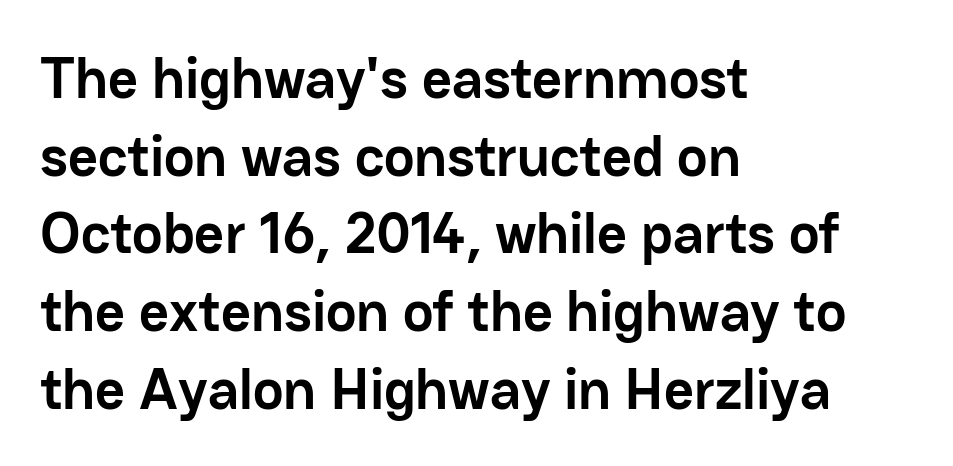
The zone under the glyphs is completely vacant. The rendering shows plain stroke endings on the letterforms — a sans-serif design. Compared with a centered layout, this one pins lines to the left instead. Tracking here is standard; glyphs follow each other at the usual distance.
